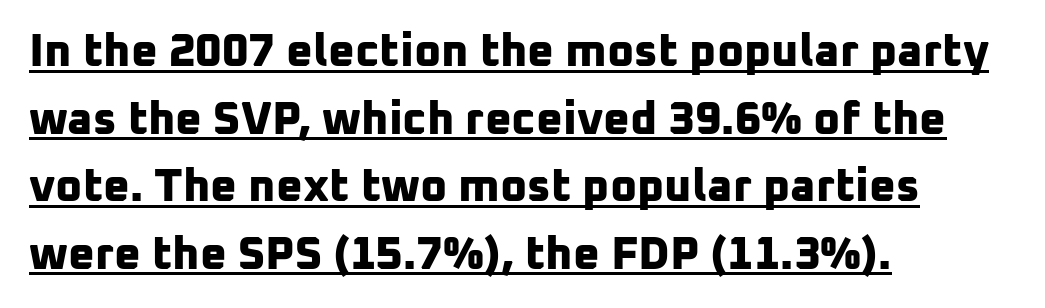
Q: Is the text bold? A: Yes.
Q: Is the typeface a serif or a sans-serif typeface? A: Sans-serif.
Q: Is the text underlined? A: Yes.
Q: How is the paragraph aligned? A: Left-aligned.
Q: Is the spacing between letters normal or unusually wide? A: Normal.
Q: Is the spacing between lines tight, normal or loose? A: Normal.
Q: Width (condensed, normal, or wide)? A: Normal.
Q: Stroke contrast? A: Low.
Q: x-height? A: Medium.
Q: Monospaced? A: No.
